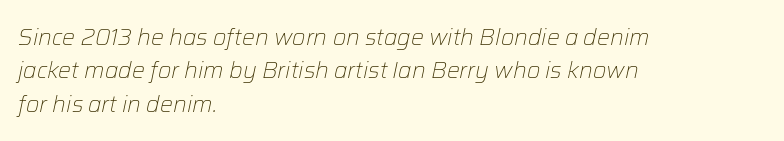
The image shows 23 px text type, italic (leaning right); set left-aligned, normal line spacing (1.45x), normal letter spacing, not underlined.
